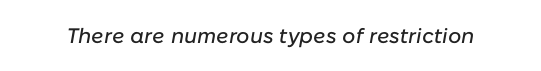
Q: Is the text italic (slanted)? A: Yes, it leans right by about 10 degrees.
Q: Is the text underlined? A: No.
Q: Is the spacing between letters normal or unusually wide? A: Normal.
